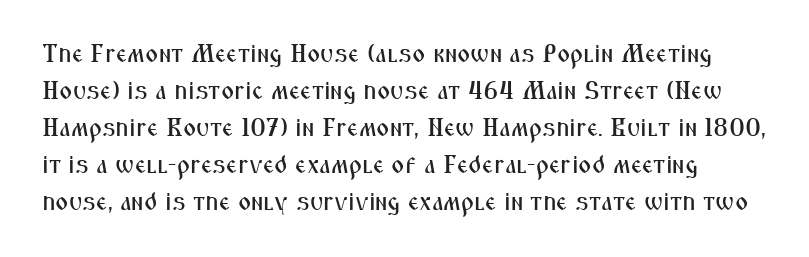
The image shows 25 px text type, upright; set normal line spacing (1.48x), normal letter spacing, not underlined.
